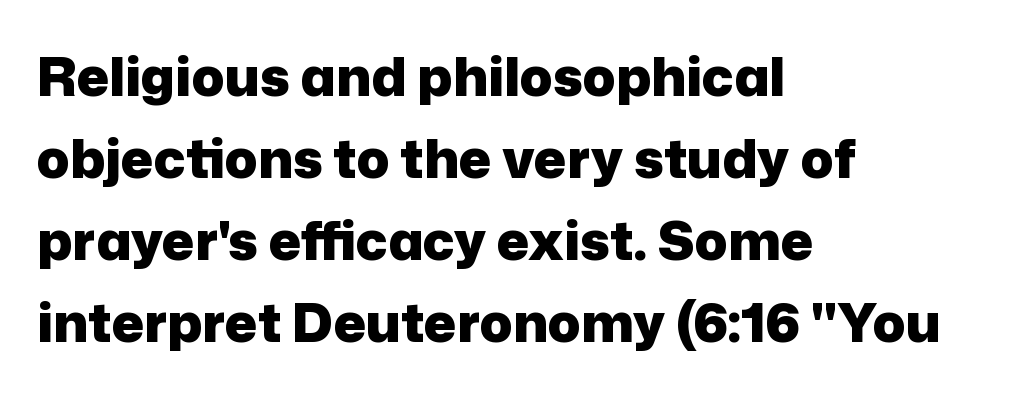
Q: Is the text bold? A: Yes.
Q: Is the text italic (slanted)? A: No, it is upright.
Q: Is the typeface a serif or a sans-serif typeface? A: Sans-serif.
Q: Is the text underlined? A: No.
Q: How is the paragraph aligned? A: Left-aligned.
Q: Is the spacing between letters normal or unusually wide? A: Normal.
Q: Is the spacing between lines tight, normal or loose? A: Normal.
Q: Width (condensed, normal, or wide)? A: Normal.
Q: Stroke contrast? A: Low.
Q: x-height? A: Medium.
Q: Monospaced? A: No.
